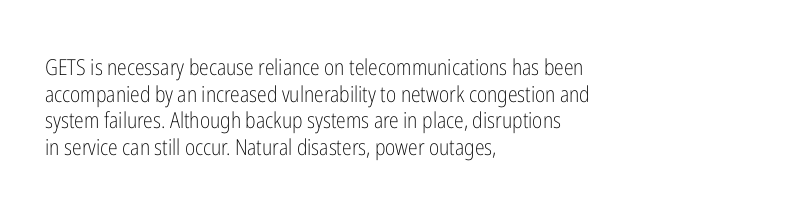
Q: Is the text bold? A: No.
Q: Is the text italic (slanted)? A: No, it is upright.
Q: Is the text underlined? A: No.
Q: How is the paragraph aligned? A: Left-aligned.
Q: Is the spacing between letters normal or unusually wide? A: Normal.
